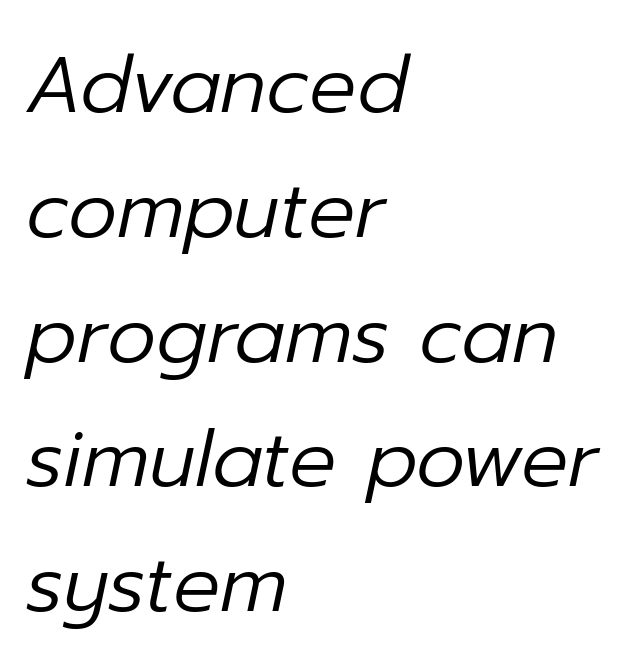
Q: Is the text bold? A: No.
Q: Is the text italic (slanted)? A: Yes, it leans right by about 12 degrees.
Q: Is the text underlined? A: No.
Q: How is the paragraph aligned? A: Left-aligned.
Q: Is the spacing between letters normal or unusually wide? A: Normal.
Q: Is the spacing between lines tight, normal or loose? A: Normal.
Q: Width (condensed, normal, or wide)? A: Normal.
Q: Stroke contrast? A: Low.
Q: x-height? A: Medium.
Q: Monospaced? A: No.
